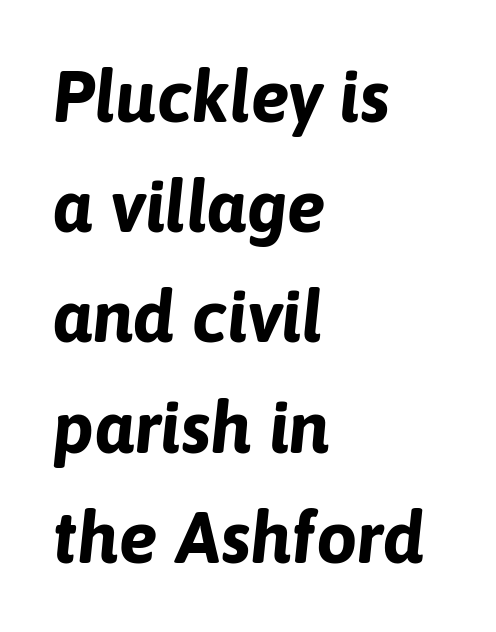
{"italic": "yes", "lean": "right", "slant_degrees": 6, "bold": "yes", "weight": "bold", "width": "normal", "stroke_contrast": "low", "x_height": "medium", "monospaced": "no", "underline": "no", "align": "left", "line_spacing": "normal", "line_spacing_ratio": 1.51, "letter_spacing": "normal", "letter_spacing_em": 0.0, "glyph_px": 73}
